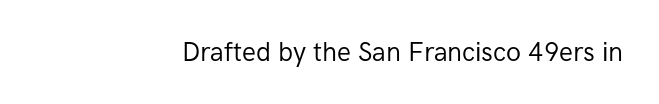
The image shows 26 px text type, upright; set normal letter spacing, not underlined.
